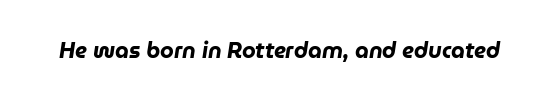
Is the type slanted? Yes — the strokes lean at a clear angle. The string is rendered with underlining switched off. Strokes here are thick enough to call this a true bold. This rendering leaves character spacing at its baseline value.
